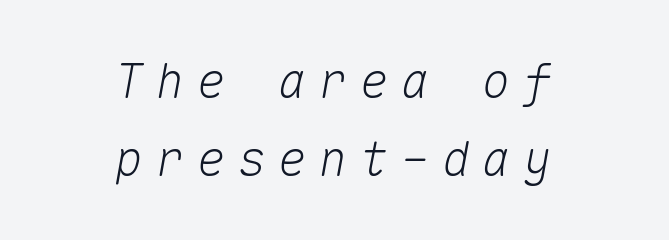
{"italic": "yes", "lean": "right", "slant_degrees": 10, "width": "normal", "stroke_contrast": "medium", "x_height": "medium", "monospaced": "yes", "underline": "no", "align": "center", "line_spacing": "normal", "line_spacing_ratio": 1.62, "letter_spacing": "wide", "letter_spacing_em": 0.25, "glyph_px": 48}
